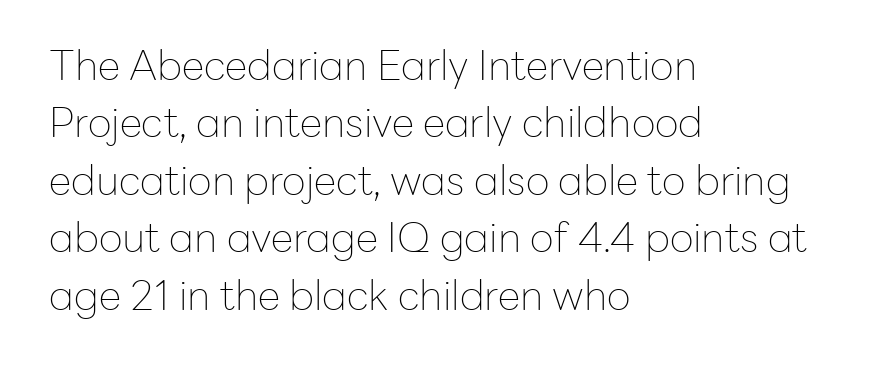
Observe the ordinary spacing: letters are neighbours, not strangers. Only glyphs here, with clear space below each row. This is sans-serif lettering, the kind often seen on screens and signage. Tall strokes in this sample are plumb rather than angled. This is not heavy type; no bold has been used. Is this a fixed-width face? No — the glyphs have proportional, varying widths.
